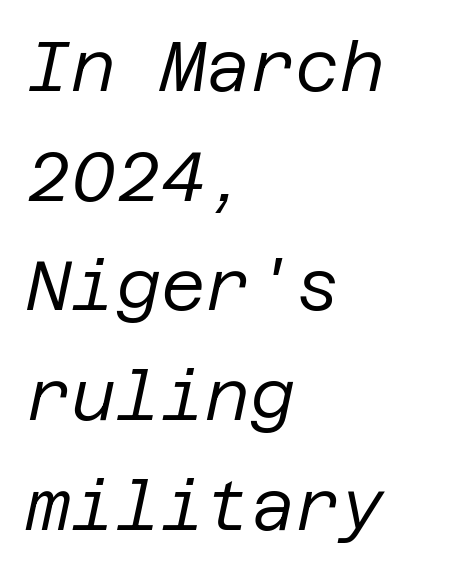
The image shows 69 px regular-weight type, italic (leaning right); set left-aligned, normal line spacing (1.59x), normal letter spacing, not underlined; low stroke contrast and a large x-height.
